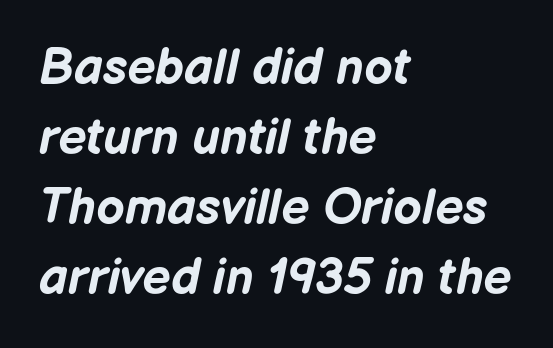
The image shows 50 px bold type, italic (leaning right); set left-aligned, normal line spacing (1.4x), normal letter spacing, not underlined; low stroke contrast and a medium x-height.
